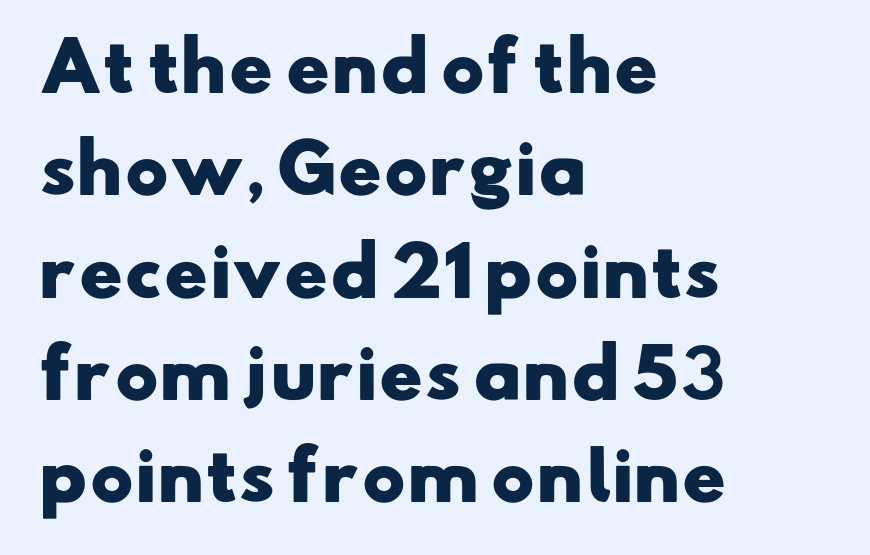
The image shows 66 px heavy, wide sans-serif type; set left-aligned, normal line spacing (1.55x), normal letter spacing, not underlined; low stroke contrast and a small x-height.
